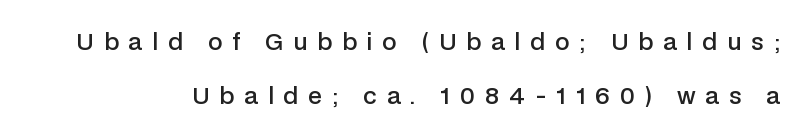
The image shows 23 px text type, upright; set loose line spacing (2.36x), unusually wide letter spacing (+0.43 em), not underlined.
